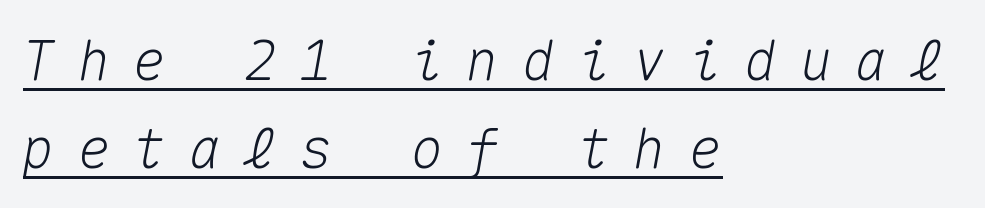
The image shows 55 px text type, italic (leaning right), monospaced; set left-aligned, normal line spacing (1.6x), unusually wide letter spacing (+0.41 em), underlined; medium stroke contrast and a medium x-height.
